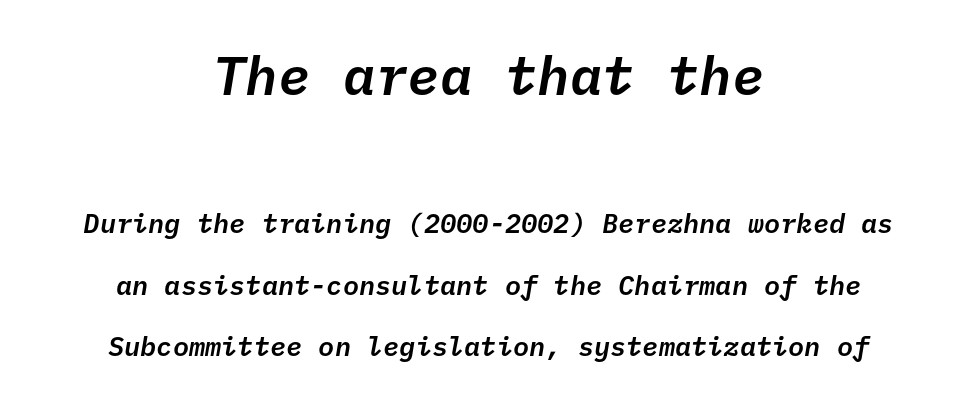
The image shows 54 px text type, italic (leaning right), monospaced; set centered, loose line spacing (2.28x), normal letter spacing, not underlined; the first (top) block is 2.0x larger; low stroke contrast and a medium x-height.
